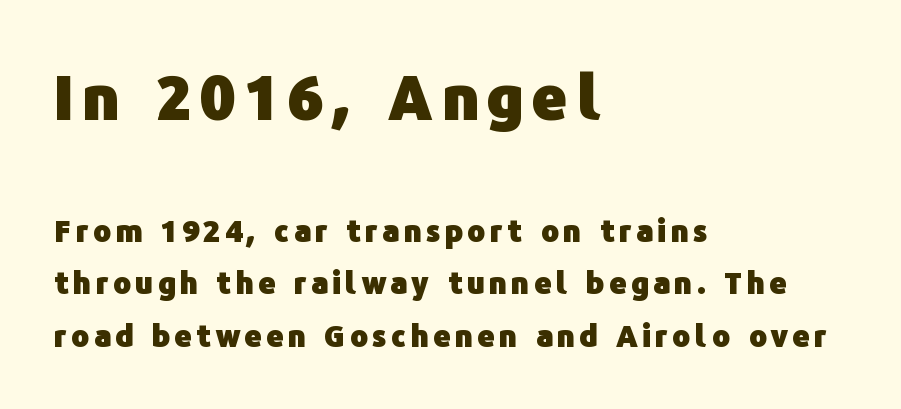
You could not count columns in this text — the font is proportionally spaced. The foot of each line stays bare and open. Designer's note — italics off, roman on. Classification — sans serif. Note: larger setting up top, smaller setting below.
